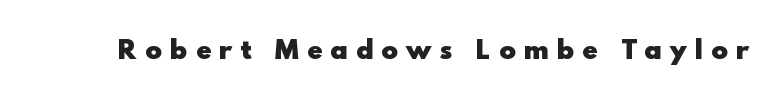
Q: Is the text bold? A: Yes.
Q: Is the text italic (slanted)? A: No, it is upright.
Q: Is the text underlined? A: No.
Q: Is the spacing between letters normal or unusually wide? A: Unusually wide.
